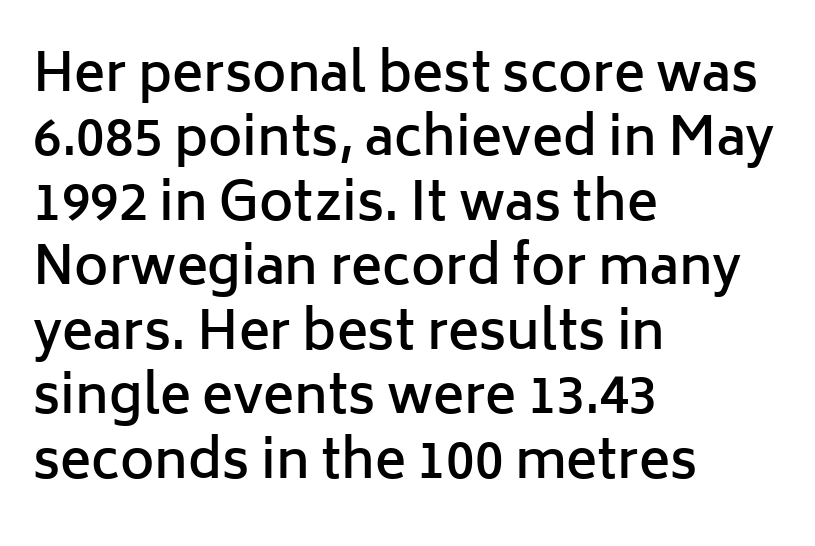
The ragged edge is on the right, which tells us the setting is flush left. The text was rendered using a sans face with plain stroke endings. No italicization has been applied; the sample stays upright. Weight check: semibold — heavier than regular, not quite bold.
